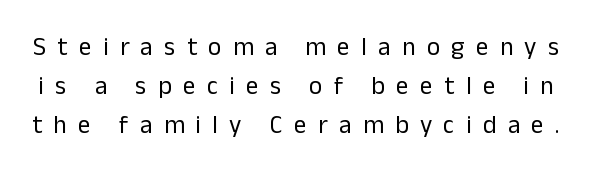
Glance below the letters and you will spot only blank space. What's the leading like? Ordinary, nothing unusual. This is the regular roman posture of the typeface. Students, note that the glyphs here are deliberately spaced far apart. Bold? No — there's no thickening of the strokes.
